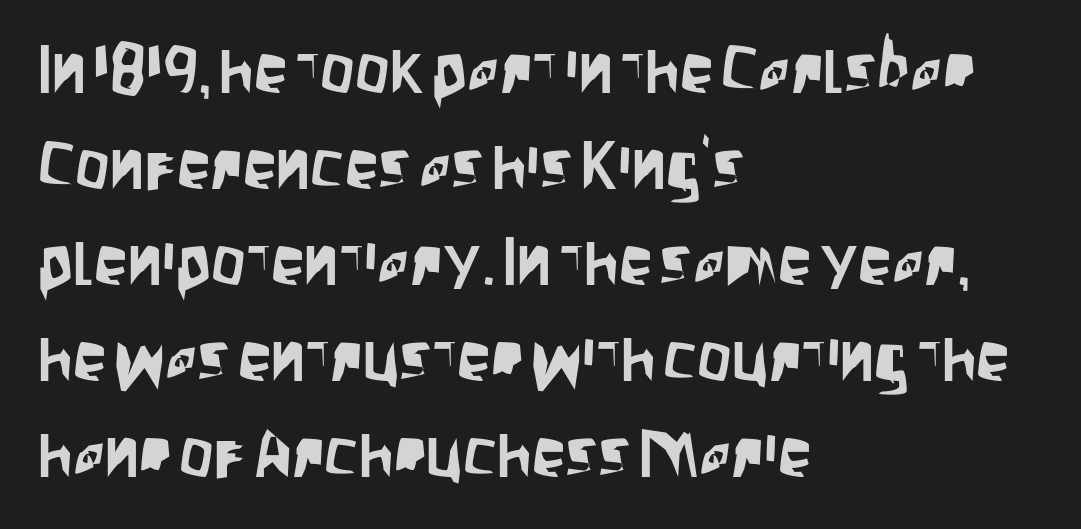
{"serif": "no", "italic": "no", "width": "condensed", "stroke_contrast": "low", "x_height": "large", "monospaced": "no", "underline": "no", "align": "left", "line_spacing": "normal", "line_spacing_ratio": 1.41, "letter_spacing": "normal", "letter_spacing_em": 0.0, "glyph_px": 68}
